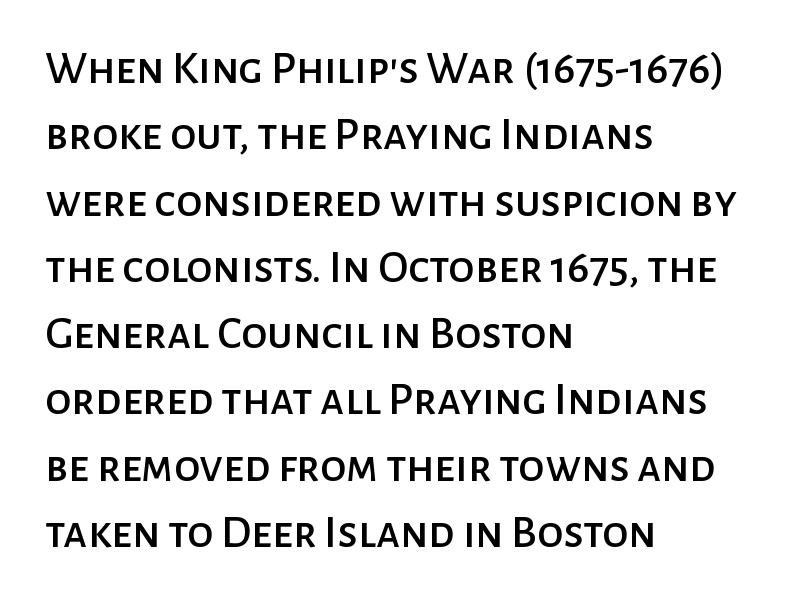
Q: Is the text italic (slanted)? A: No, it is upright.
Q: Is the typeface a serif or a sans-serif typeface? A: Sans-serif.
Q: Is the text underlined? A: No.
Q: How is the paragraph aligned? A: Left-aligned.
Q: Is the spacing between letters normal or unusually wide? A: Normal.
Q: Is the spacing between lines tight, normal or loose? A: Normal.
Q: Width (condensed, normal, or wide)? A: Normal.
Q: Stroke contrast? A: Low.
Q: x-height? A: Medium.
Q: Monospaced? A: No.
